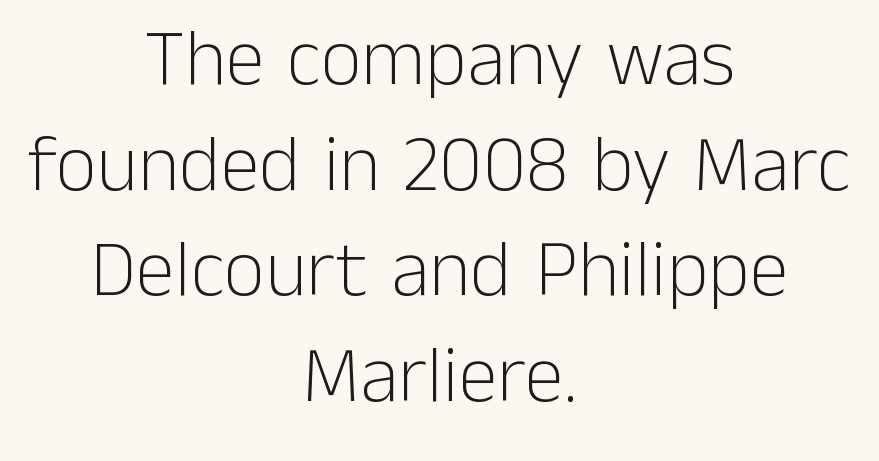
Nothing sits at the stroke ends, so this counts as sans-serif. Honestly, the row spacing looks completely unremarkable. Does extra space separate the letters? No, they use regular spacing. Is this a fixed-width face? No — the glyphs have proportional, varying widths.
